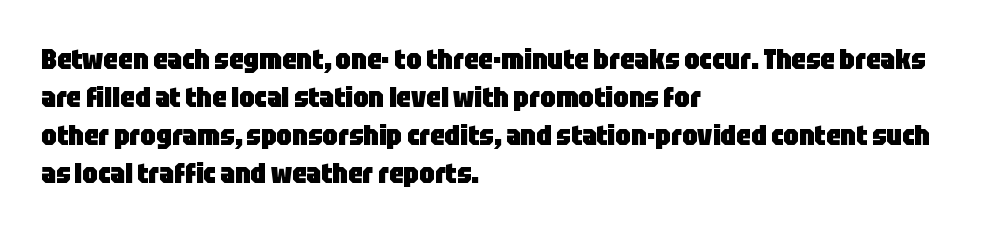
The letters sit at their default tracking, neither squeezed nor spread. Posture: upright roman. Each letter keeps its own natural width here, so spacing adapts to shape. How heavy is the stroke? Heavy — this is a bold. This sample keeps an unexceptional amount of space between lines. The rendering anchors every line to the left-hand side.
